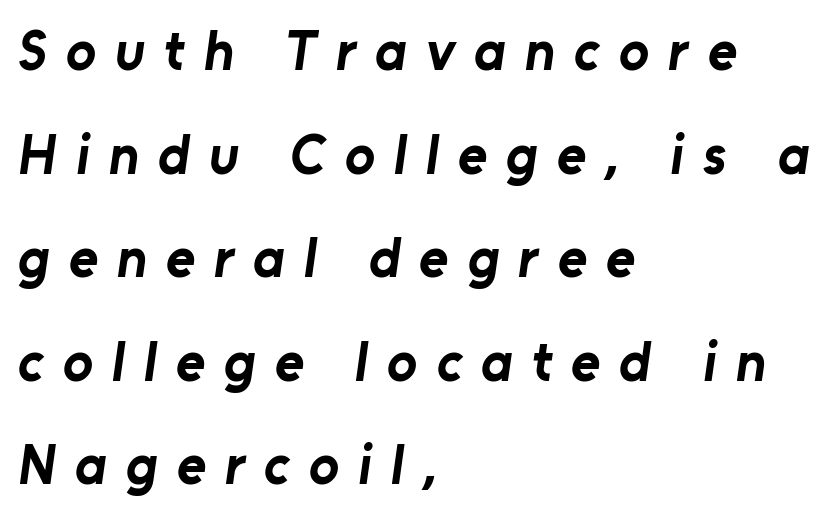
{"serif": "no", "bold": "yes", "weight": "bold", "width": "normal", "stroke_contrast": "low", "x_height": "medium", "monospaced": "no", "underline": "no", "align": "left", "line_spacing_ratio": 1.85, "letter_spacing": "wide", "letter_spacing_em": 0.34, "glyph_px": 56}
